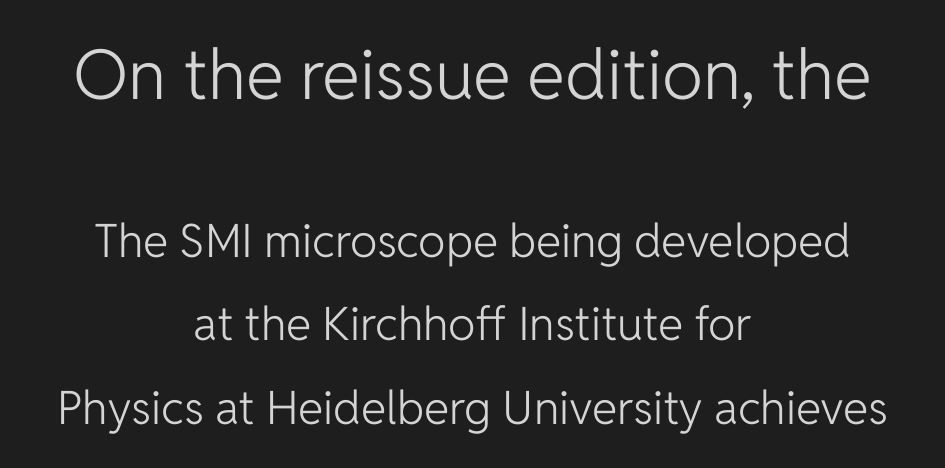
{"serif": "no", "italic": "no", "bold": "no", "weight": "light", "width": "normal", "stroke_contrast": "low", "x_height": "medium", "monospaced": "no", "underline": "no", "align": "center", "line_spacing_ratio": 1.82, "letter_spacing": "normal", "letter_spacing_em": 0.0, "larger_block": "first", "size_ratio": 1.5, "glyph_px": 69}
